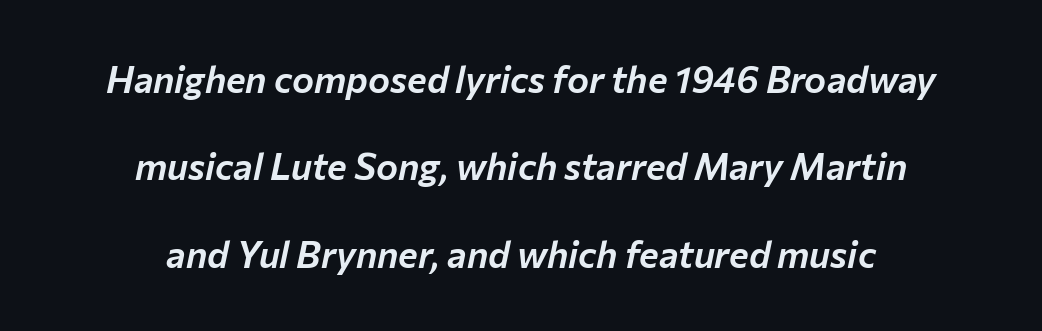
The designer dialed line spacing up above the default. You could not count columns in this text — the font is proportionally spaced. The zone under the glyphs is completely vacant. Each line is balanced around a shared central axis.
